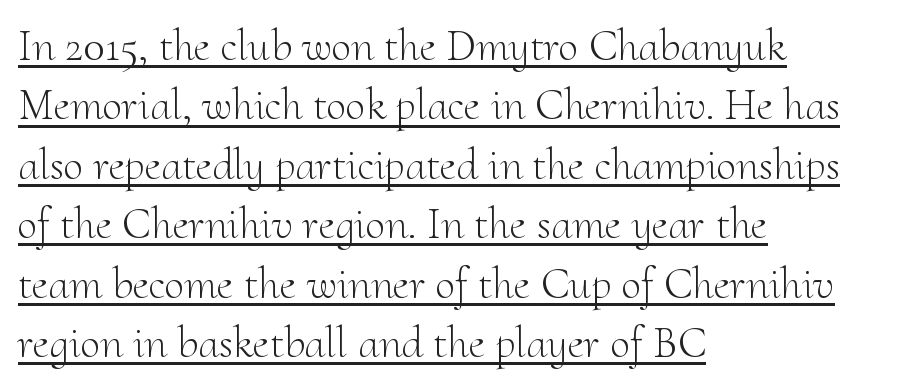
Q: Is the text bold? A: No.
Q: Is the text italic (slanted)? A: No, it is upright.
Q: Is the typeface a serif or a sans-serif typeface? A: Serif.
Q: Is the text underlined? A: Yes.
Q: How is the paragraph aligned? A: Left-aligned.
Q: Is the spacing between letters normal or unusually wide? A: Normal.
Q: Is the spacing between lines tight, normal or loose? A: Normal.
Q: Width (condensed, normal, or wide)? A: Normal.
Q: Stroke contrast? A: Medium.
Q: x-height? A: Small.
Q: Monospaced? A: No.
